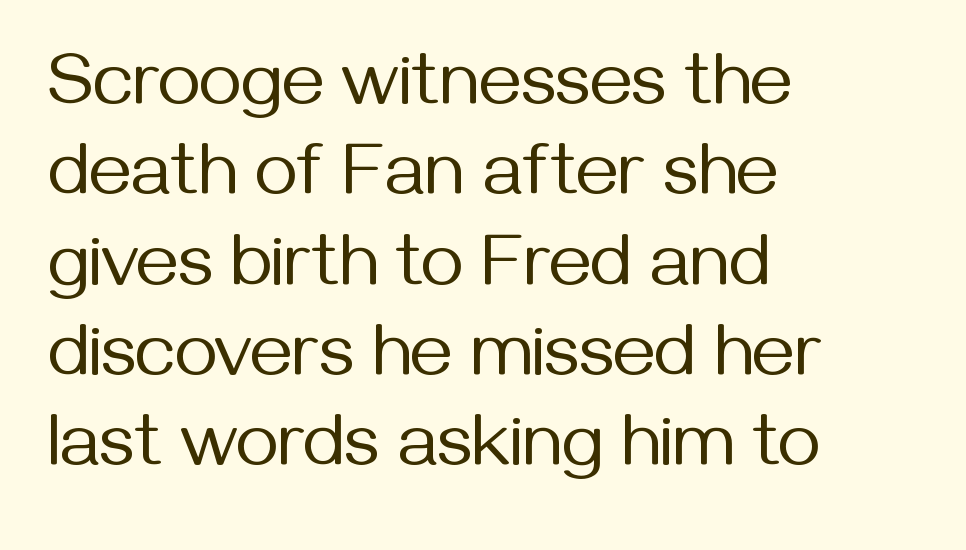
{"serif": "no", "italic": "no", "bold": "no", "weight": "regular", "width": "normal", "stroke_contrast": "medium", "x_height": "medium", "monospaced": "no", "underline": "no", "align": "left", "line_spacing_ratio": 1.22, "letter_spacing": "normal", "letter_spacing_em": 0.0, "glyph_px": 74}
